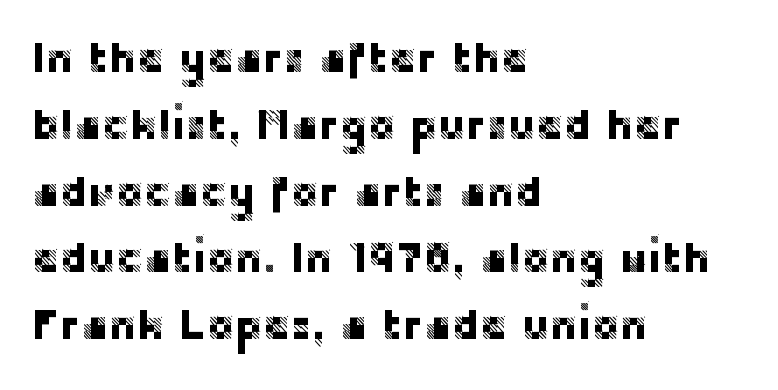
The image shows 42 px sans-serif type, upright; set left-aligned, normal line spacing (1.59x), normal letter spacing, not underlined; low stroke contrast and a large x-height.
